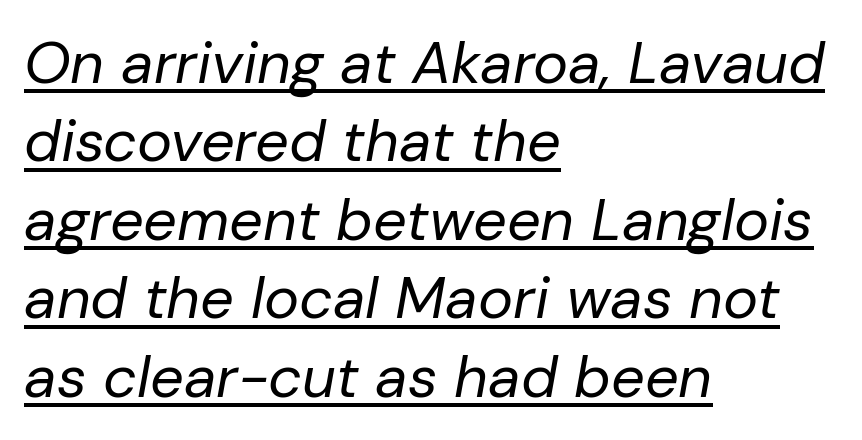
{"italic": "yes", "lean": "right", "slant_degrees": 10, "bold": "no", "weight": "regular", "width": "normal", "stroke_contrast": "low", "x_height": "medium", "monospaced": "no", "underline": "yes", "align": "left", "line_spacing": "normal", "line_spacing_ratio": 1.33, "letter_spacing": "normal", "letter_spacing_em": 0.0, "glyph_px": 59}
